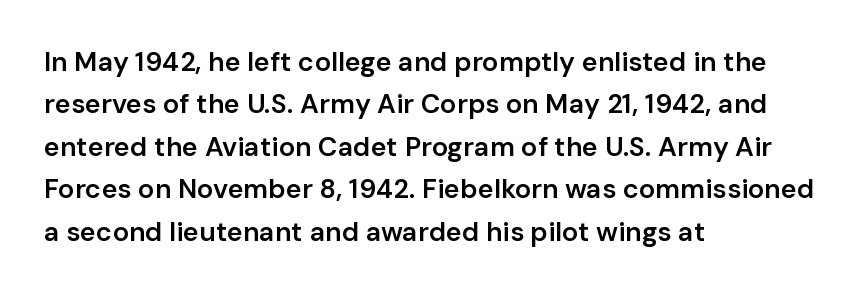
{"italic": "no", "bold": "semi", "underline": "no", "align": "left", "line_spacing": "normal", "line_spacing_ratio": 1.57, "letter_spacing": "normal", "letter_spacing_em": 0.0, "glyph_px": 27}
